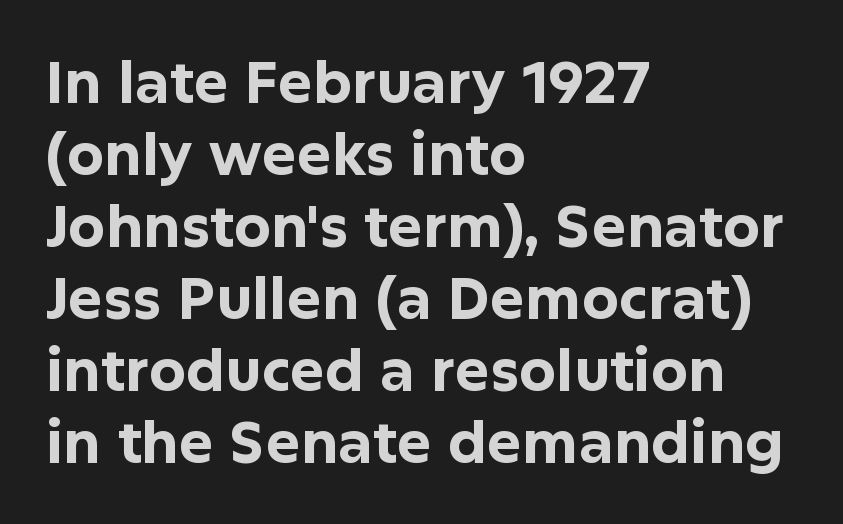
Q: Is the text bold? A: Yes.
Q: Is the text italic (slanted)? A: No, it is upright.
Q: Is the typeface a serif or a sans-serif typeface? A: Sans-serif.
Q: Is the text underlined? A: No.
Q: How is the paragraph aligned? A: Left-aligned.
Q: Is the spacing between letters normal or unusually wide? A: Normal.
Q: Width (condensed, normal, or wide)? A: Normal.
Q: Stroke contrast? A: Low.
Q: x-height? A: Medium.
Q: Monospaced? A: No.
